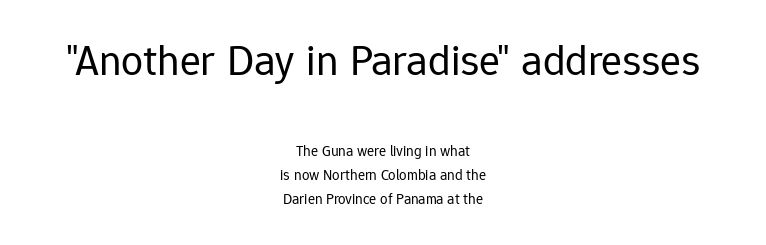
Reading down the block, each line starts at a different indent, mirrored at its end. Horizontal bands of white between lines are of average thickness. Unbolded letterforms with no extra heft. Is this a fixed-width face? No — the glyphs have proportional, varying widths.
